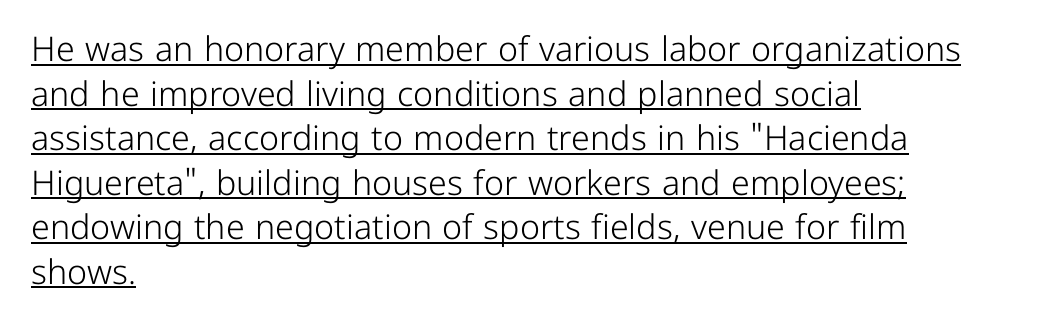
Inter-character spacing is left at the font's built-in metrics. Character widths vary here, with narrow letters taking less room than wide ones. Baseline-to-baseline distance is the conventional proportion of letter height. Which margin do the lines hug? The left one — the right edge is uneven.
